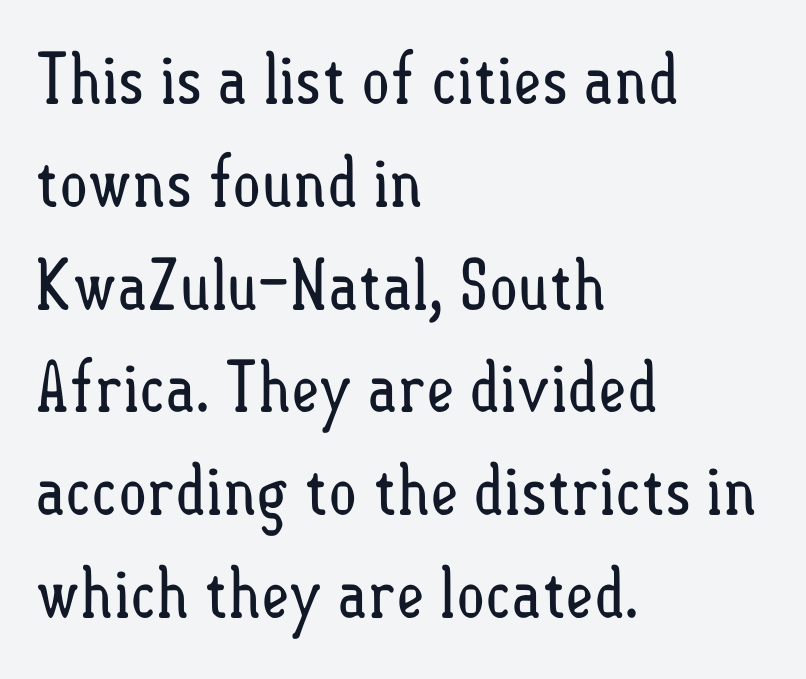
The image shows 69 px regular-weight, condensed type, upright; set left-aligned, normal line spacing (1.49x), normal letter spacing, not underlined; low stroke contrast and a small x-height.
